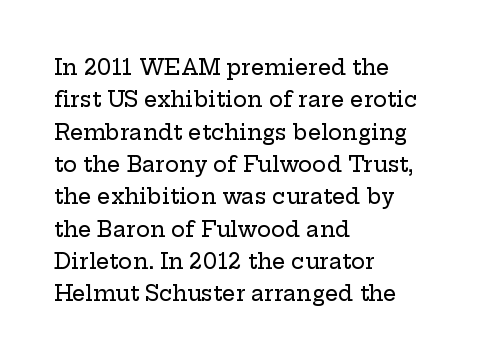
{"italic": "no", "underline": "no", "align": "left", "line_spacing": "normal", "line_spacing_ratio": 1.54, "letter_spacing": "normal", "letter_spacing_em": 0.0, "glyph_px": 21}
